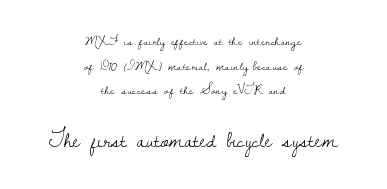
This rendering leaves character spacing at its baseline value. Is the stroke heavy? The answer is a plain regular-or-lighter. Each row of text sits above clean, open space. Note: smaller setting up top, larger setting below.
